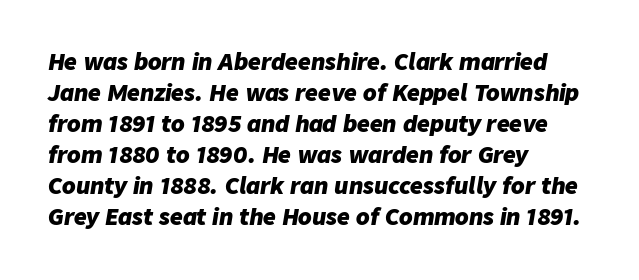
Q: Is the text bold? A: Yes.
Q: Is the text italic (slanted)? A: Yes, it leans right by about 9 degrees.
Q: Is the text underlined? A: No.
Q: How is the paragraph aligned? A: Left-aligned.
Q: Is the spacing between letters normal or unusually wide? A: Normal.
Q: Is the spacing between lines tight, normal or loose? A: Normal.
